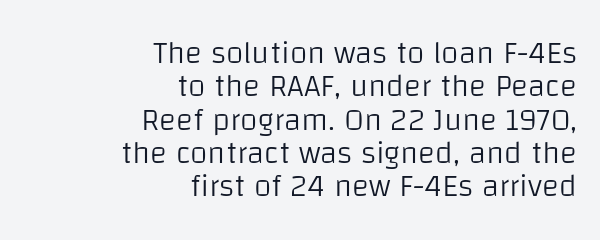
{"serif": "no", "italic": "no", "bold": "no", "weight": "light", "width": "normal", "stroke_contrast": "low", "x_height": "large", "monospaced": "no", "underline": "no", "align": "right", "line_spacing": "tight", "line_spacing_ratio": 1.04, "letter_spacing": "normal", "letter_spacing_em": 0.0, "glyph_px": 32}
